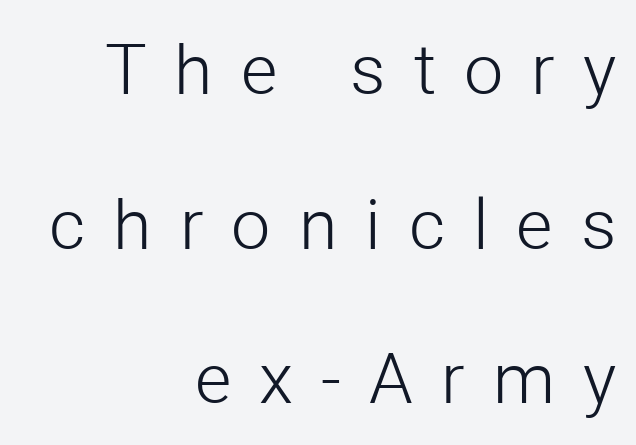
The image shows 70 px light sans-serif type, upright; set right-aligned, loose line spacing (2.21x), unusually wide letter spacing (+0.4 em), not underlined; low stroke contrast and a medium x-height.
